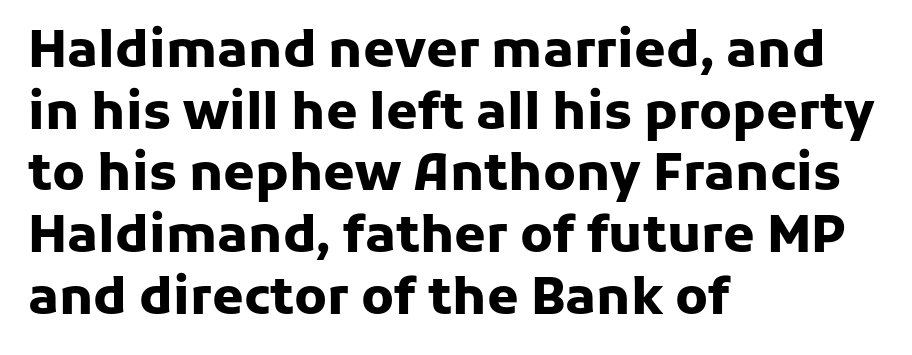
{"serif": "no", "italic": "no", "bold": "yes", "weight": "heavy", "width": "normal", "stroke_contrast": "low", "x_height": "medium", "monospaced": "no", "underline": "no", "align": "left", "line_spacing_ratio": 1.21, "letter_spacing": "normal", "letter_spacing_em": 0.0, "glyph_px": 51}
